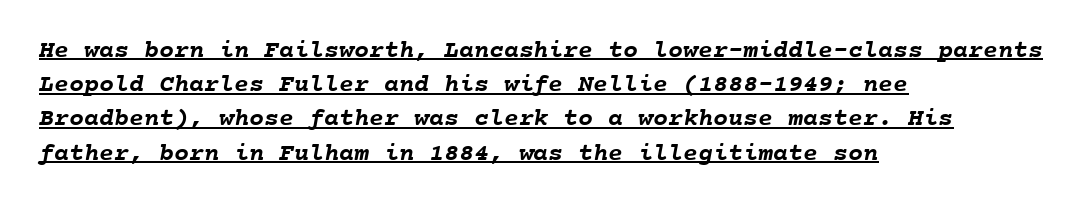
{"bold": "yes", "underline": "yes", "align": "left", "line_spacing": "normal", "line_spacing_ratio": 1.37, "letter_spacing": "normal", "letter_spacing_em": 0.0, "glyph_px": 25}
